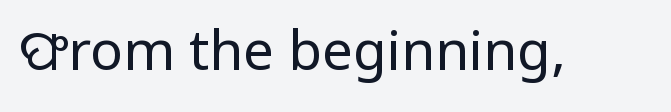
The image shows 55 px regular-weight sans-serif type, upright; set normal letter spacing, not underlined; low stroke contrast and a medium x-height.
